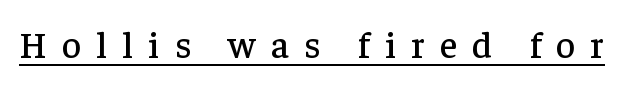
{"serif": "yes", "italic": "no", "width": "normal", "stroke_contrast": "low", "x_height": "medium", "monospaced": "no", "underline": "yes", "letter_spacing": "wide", "letter_spacing_em": 0.41, "glyph_px": 37}
